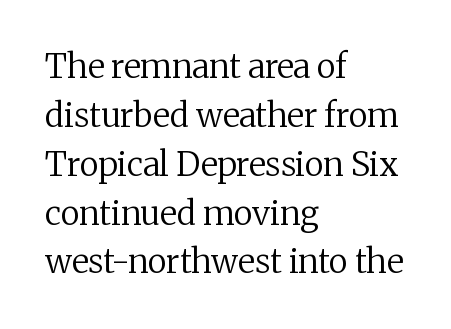
Stems here are at most as thick as an everyday book face. Old-style or modern, the face here clearly has serifs. Letter spacing: default. Words float on clear page, feet unadorned.
